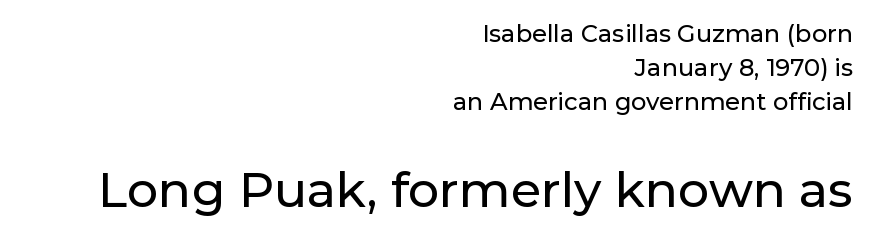
Q: Is the text italic (slanted)? A: No, it is upright.
Q: Is the typeface a serif or a sans-serif typeface? A: Sans-serif.
Q: Is the text underlined? A: No.
Q: How is the paragraph aligned? A: Right-aligned.
Q: Is the spacing between letters normal or unusually wide? A: Normal.
Q: Is the spacing between lines tight, normal or loose? A: Normal.
Q: Which block of text is set in a larger size, the first (top) or the second (bottom)? A: The second (bottom) one.
Q: Width (condensed, normal, or wide)? A: Normal.
Q: Stroke contrast? A: Low.
Q: x-height? A: Medium.
Q: Monospaced? A: No.
